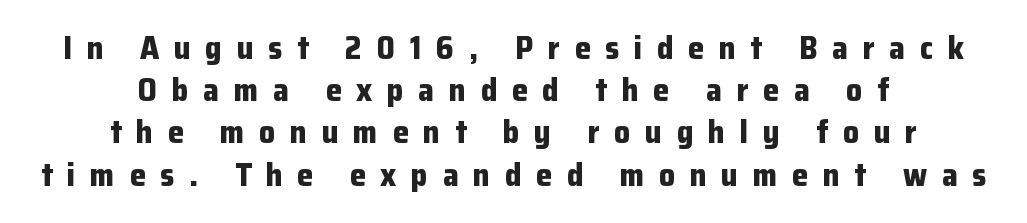
{"serif": "no", "italic": "no", "bold": "yes", "weight": "bold", "width": "normal", "stroke_contrast": "low", "x_height": "medium", "monospaced": "no", "underline": "no", "align": "center", "line_spacing": "normal", "line_spacing_ratio": 1.32, "letter_spacing": "wide", "letter_spacing_em": 0.46, "glyph_px": 32}
